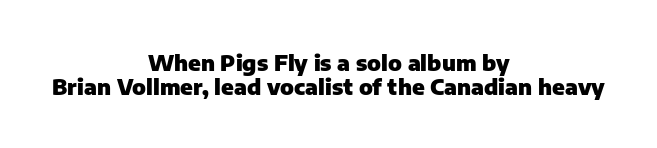
Q: Is the text bold? A: Yes.
Q: Is the text italic (slanted)? A: No, it is upright.
Q: Is the text underlined? A: No.
Q: How is the paragraph aligned? A: Centered.
Q: Is the spacing between letters normal or unusually wide? A: Normal.
Q: Is the spacing between lines tight, normal or loose? A: Tight.
